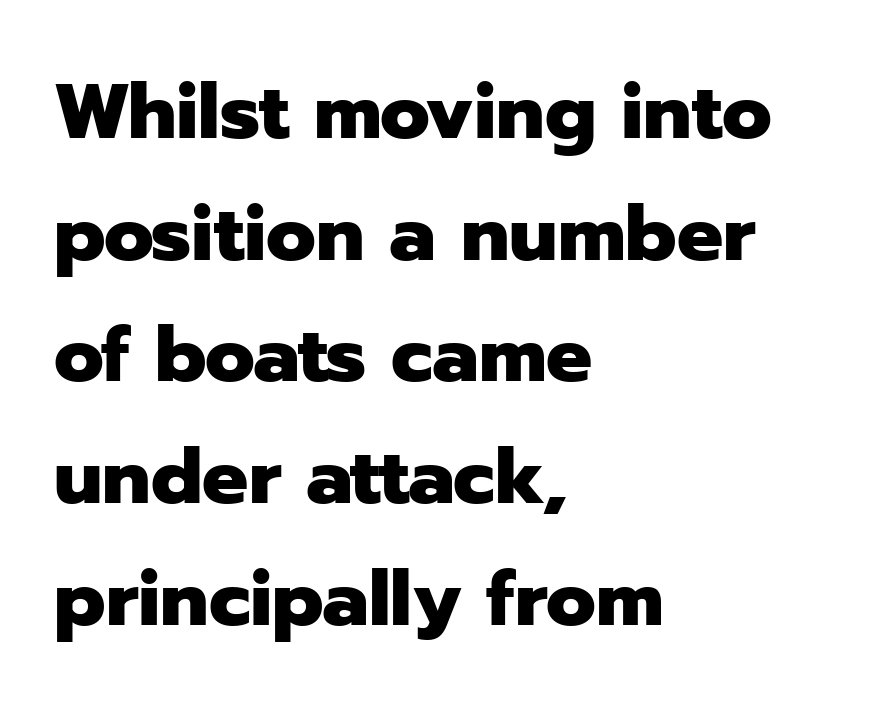
Looks like regular typesetting: each glyph gets only the width it needs. What weight is shown? A full bold with thick strokes. Observe the absence of serifs on each vertical stroke in this sample. The compositor pushed each line to the left boundary. Interline gaps are of average width in this sample.
